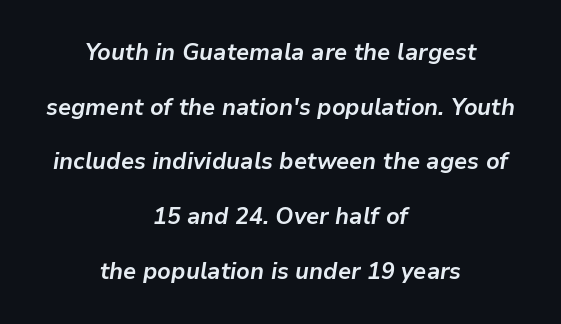
These lines keep a tight, regular rhythm from letter to letter. Widely set lines give the paragraph a tall, airy silhouette. Weight check: bold — yes, fully. The setting favours the middle, as headings and verse often do.
